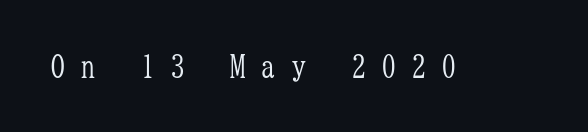
Spacing verdict: monospaced, one width for all characters. Is this a heavy cut? Hardly; it is regular or lighter. Glyph-to-glyph distance is far greater than everyday printed text. When letters stand straight like this, we call the style roman or upright. Anything drawn beneath the words? Only blank space.
